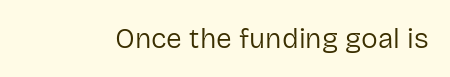
Q: Is the text bold? A: No.
Q: Is the text italic (slanted)? A: No, it is upright.
Q: Is the typeface a serif or a sans-serif typeface? A: Sans-serif.
Q: Is the text underlined? A: No.
Q: Is the spacing between letters normal or unusually wide? A: Normal.
Q: Width (condensed, normal, or wide)? A: Normal.
Q: Stroke contrast? A: Low.
Q: x-height? A: Medium.
Q: Monospaced? A: No.
